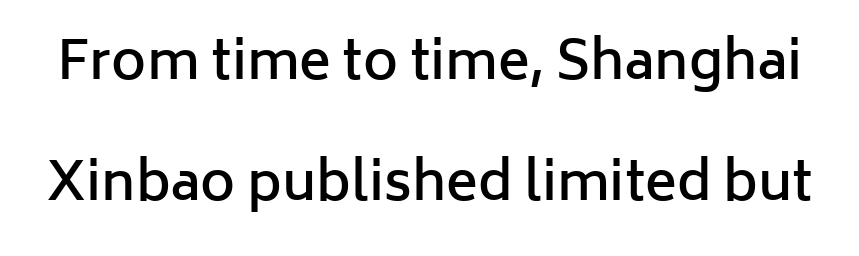
The image shows 53 px semibold sans-serif type, upright; set loose line spacing (2.29x), normal letter spacing, not underlined; low stroke contrast and a medium x-height.
